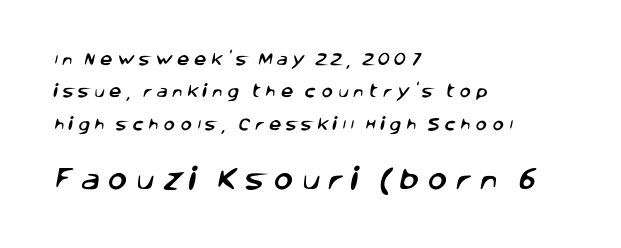
Short note: letters widely spaced. A student would notice the bottom passage is typeset larger than what precedes it. A typesetter would call this leading open, well beyond the default. Quick note: underline off. The lines in this sample share a left origin and differ only in where they stop.
